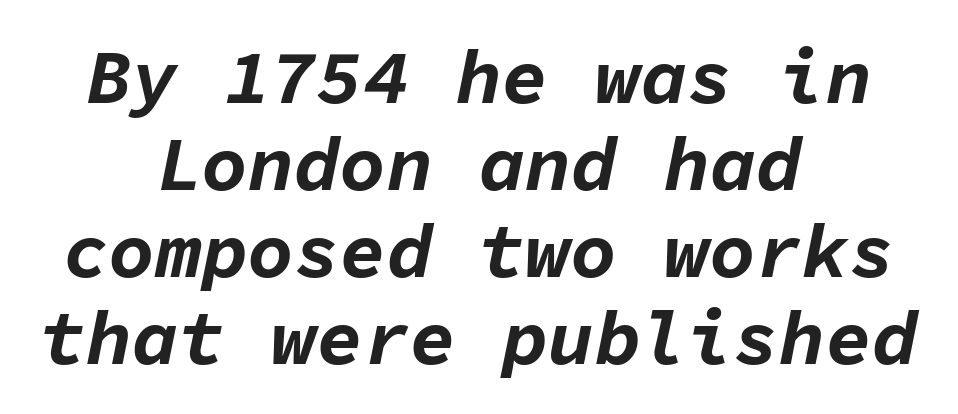
Q: Is the text bold? A: Yes.
Q: Is the text italic (slanted)? A: Yes, it leans right by about 11 degrees.
Q: Is the text underlined? A: No.
Q: How is the paragraph aligned? A: Centered.
Q: Is the spacing between letters normal or unusually wide? A: Normal.
Q: Is the spacing between lines tight, normal or loose? A: Tight.
Q: Width (condensed, normal, or wide)? A: Normal.
Q: Stroke contrast? A: Low.
Q: x-height? A: Medium.
Q: Monospaced? A: Yes.
